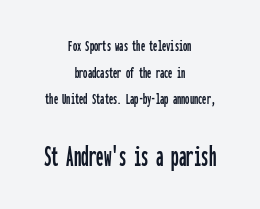
{"serif": "no", "italic": "no", "width": "condensed", "stroke_contrast": "low", "x_height": "medium", "monospaced": "yes", "underline": "no", "align": "center", "line_spacing": "normal", "line_spacing_ratio": 1.57, "letter_spacing": "normal", "letter_spacing_em": 0.0, "larger_block": "second", "size_ratio": 1.76, "glyph_px": 30}
